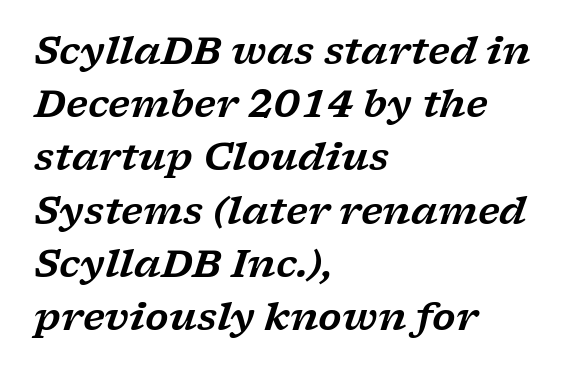
Q: Is the text italic (slanted)? A: Yes, it leans right by about 17 degrees.
Q: Is the typeface a serif or a sans-serif typeface? A: Serif.
Q: Is the text underlined? A: No.
Q: How is the paragraph aligned? A: Left-aligned.
Q: Is the spacing between letters normal or unusually wide? A: Normal.
Q: Is the spacing between lines tight, normal or loose? A: Normal.
Q: Width (condensed, normal, or wide)? A: Wide.
Q: Stroke contrast? A: Low.
Q: x-height? A: Medium.
Q: Monospaced? A: No.
